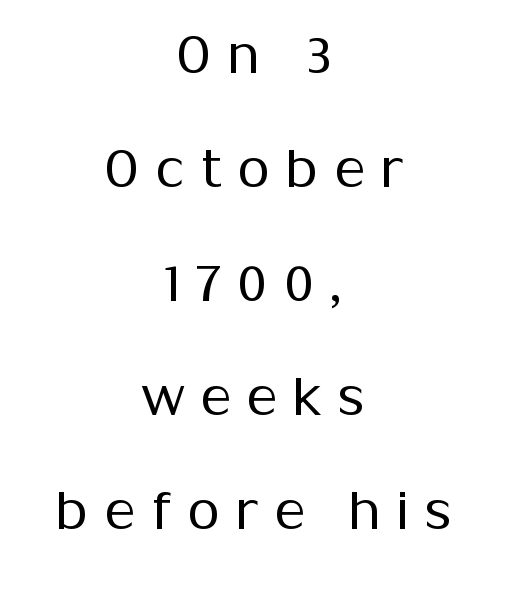
The image shows 53 px regular-weight sans-serif type, upright; set centered, loose line spacing (2.15x), unusually wide letter spacing (+0.29 em), not underlined; medium stroke contrast and a medium x-height.
